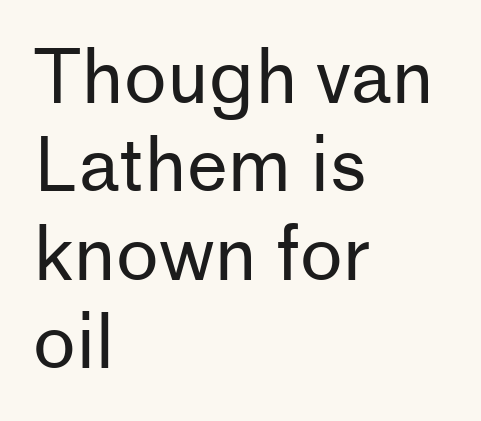
Q: Is the text bold? A: No.
Q: Is the text italic (slanted)? A: No, it is upright.
Q: Is the typeface a serif or a sans-serif typeface? A: Sans-serif.
Q: Is the text underlined? A: No.
Q: How is the paragraph aligned? A: Left-aligned.
Q: Is the spacing between letters normal or unusually wide? A: Normal.
Q: Width (condensed, normal, or wide)? A: Normal.
Q: Stroke contrast? A: Low.
Q: x-height? A: Medium.
Q: Monospaced? A: No.
